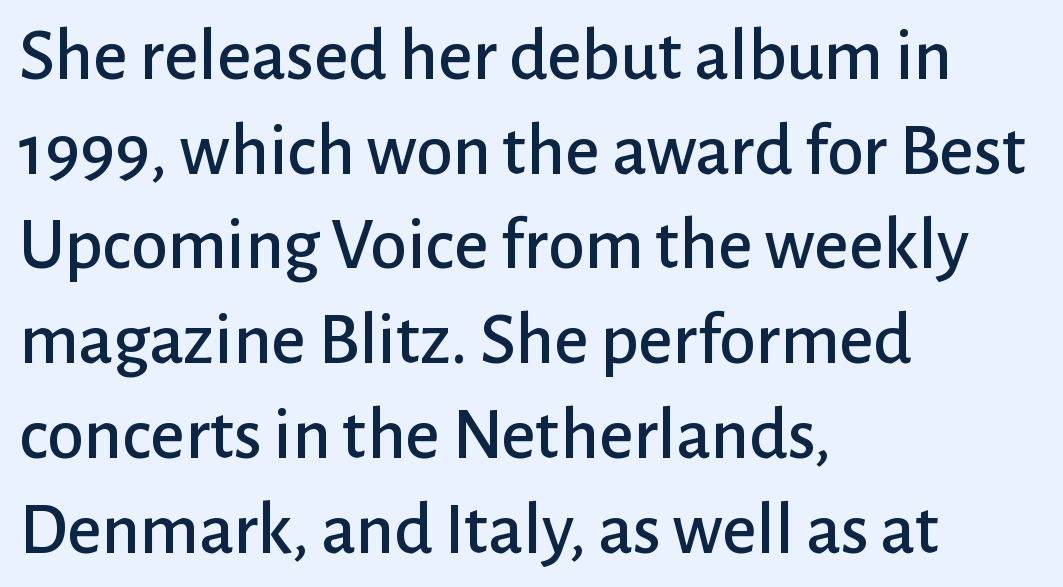
Q: Is the text italic (slanted)? A: No, it is upright.
Q: Is the typeface a serif or a sans-serif typeface? A: Sans-serif.
Q: Is the text underlined? A: No.
Q: How is the paragraph aligned? A: Left-aligned.
Q: Is the spacing between letters normal or unusually wide? A: Normal.
Q: Is the spacing between lines tight, normal or loose? A: Normal.
Q: Width (condensed, normal, or wide)? A: Normal.
Q: Stroke contrast? A: Low.
Q: x-height? A: Medium.
Q: Monospaced? A: No.
